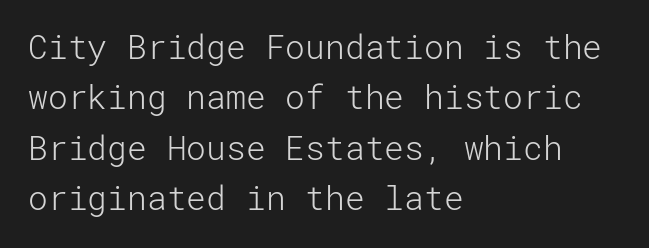
Italic? Not at all — the glyphs are vertical. Line starts are locked; line ends wander. Leading: standard. Bare-footed words on every line. The letterforms sit shoulder to shoulder at normal distance. Unlike a traditional serif, this face leaves its strokes unadorned.
